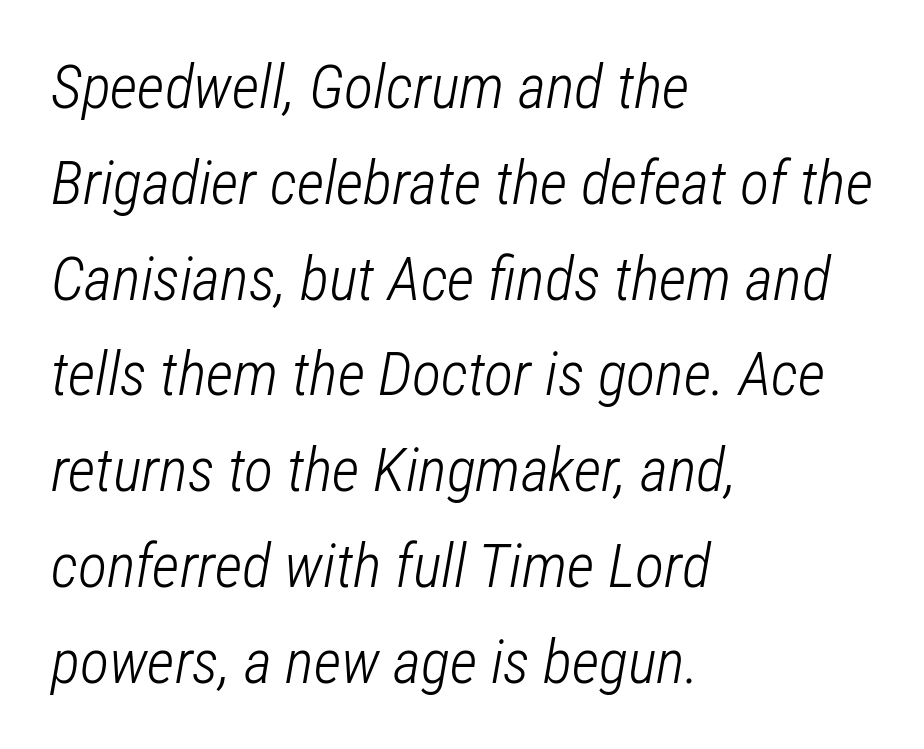
The image shows 61 px light, condensed type, italic (leaning right); set left-aligned, normal line spacing (1.57x), normal letter spacing, not underlined; low stroke contrast and a medium x-height.
